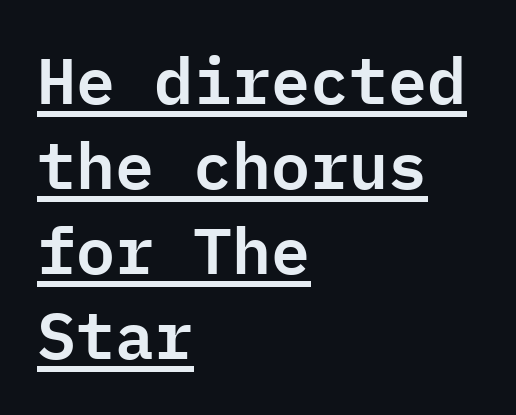
This sample keeps an unexceptional amount of space between lines. Are there feet on the stems? There aren't — it's a sans. Notice how a bar underscores the lettering throughout. What stands out about the letter spacing? Nothing — it is the standard amount. The letters stand straight up with perfectly vertical stems.
